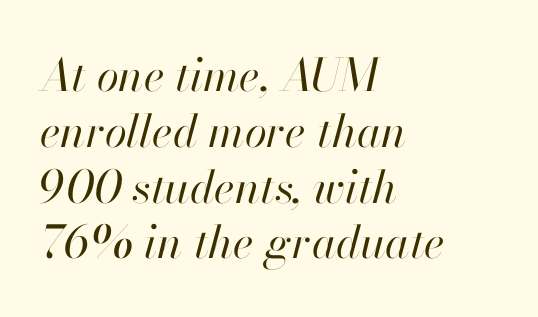
Q: Is the text bold? A: No.
Q: Is the text italic (slanted)? A: Yes, it leans right by about 13 degrees.
Q: Is the text underlined? A: No.
Q: How is the paragraph aligned? A: Left-aligned.
Q: Is the spacing between letters normal or unusually wide? A: Normal.
Q: Width (condensed, normal, or wide)? A: Normal.
Q: Stroke contrast? A: High.
Q: x-height? A: Small.
Q: Monospaced? A: No.
